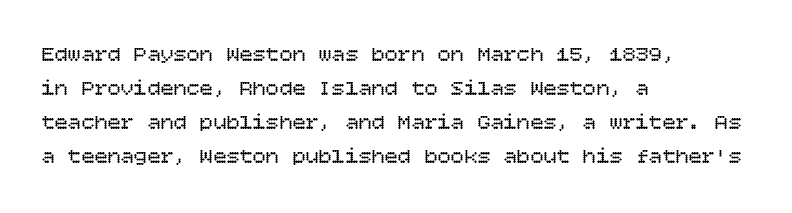
Q: Is the text bold? A: No.
Q: Is the text italic (slanted)? A: No, it is upright.
Q: Is the text underlined? A: No.
Q: How is the paragraph aligned? A: Left-aligned.
Q: Is the spacing between letters normal or unusually wide? A: Normal.
Q: Is the spacing between lines tight, normal or loose? A: Normal.
